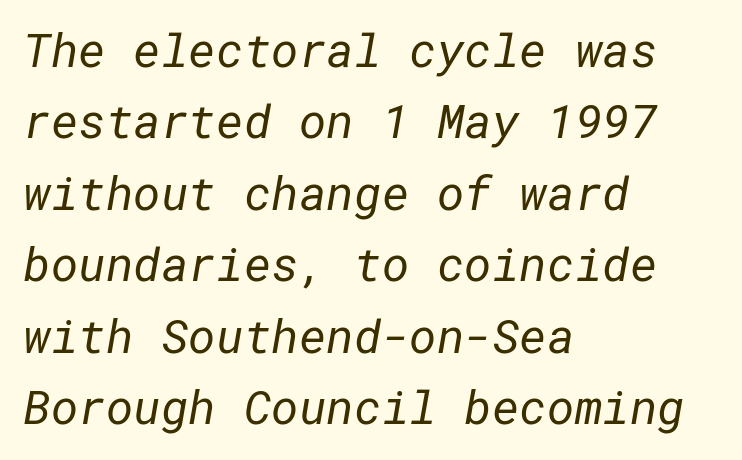
This block has exactly the height ordinary leading produces. Letter spacing: default. The rendering anchors every line to the left-hand side. Is this a heavy cut? Hardly; it is regular or lighter.
